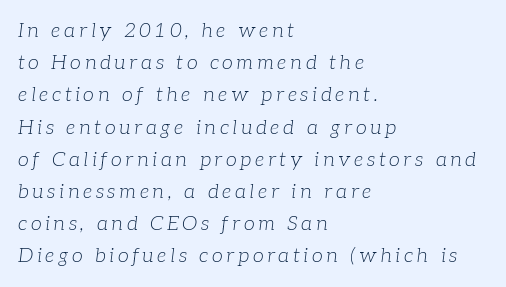
Q: Is the text bold? A: No.
Q: Is the text italic (slanted)? A: Yes, it leans right by about 7 degrees.
Q: Is the text underlined? A: No.
Q: How is the paragraph aligned? A: Left-aligned.
Q: Is the spacing between lines tight, normal or loose? A: Normal.
